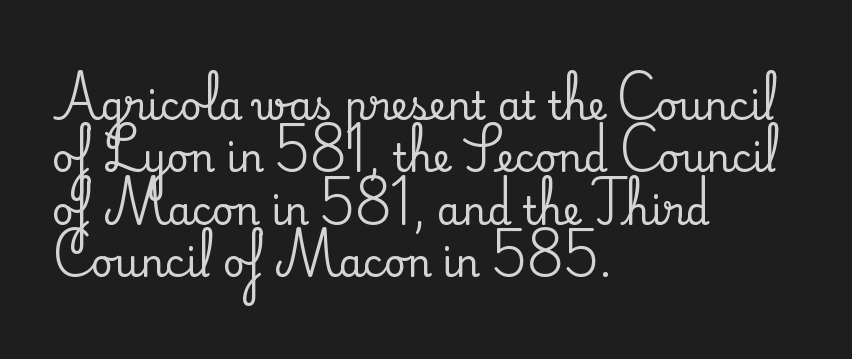
Q: Is the text italic (slanted)? A: No, it is upright.
Q: Is the typeface a serif or a sans-serif typeface? A: Serif.
Q: Is the text underlined? A: No.
Q: How is the paragraph aligned? A: Left-aligned.
Q: Is the spacing between letters normal or unusually wide? A: Normal.
Q: Is the spacing between lines tight, normal or loose? A: Normal.
Q: Width (condensed, normal, or wide)? A: Normal.
Q: Stroke contrast? A: Medium.
Q: x-height? A: Small.
Q: Monospaced? A: No.
